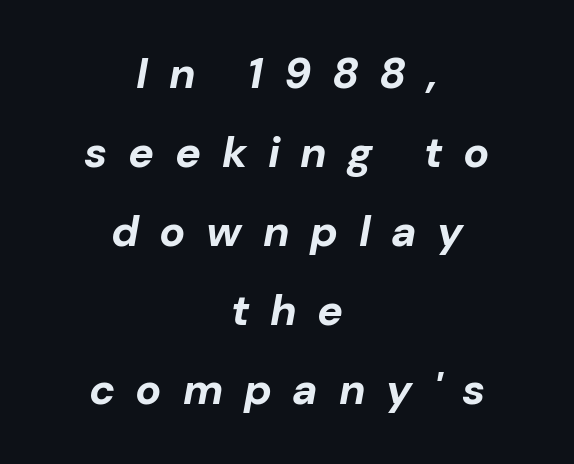
{"italic": "yes", "lean": "right", "slant_degrees": 10, "bold": "yes", "weight": "bold", "width": "normal", "stroke_contrast": "low", "x_height": "medium", "monospaced": "no", "underline": "no", "align": "center", "line_spacing_ratio": 1.84, "letter_spacing": "wide", "letter_spacing_em": 0.48, "glyph_px": 43}
